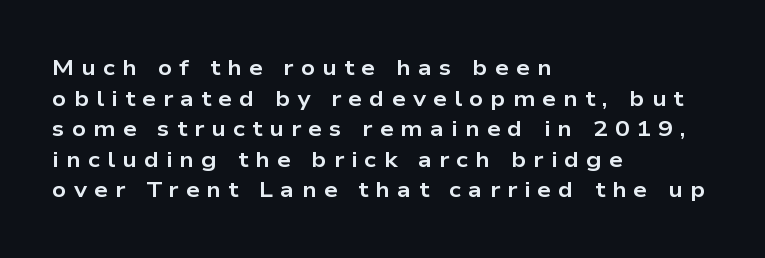
{"italic": "no", "bold": "yes", "underline": "no", "align": "left", "line_spacing": "normal", "line_spacing_ratio": 1.39, "letter_spacing": "wide", "letter_spacing_em": 0.32, "glyph_px": 22}
